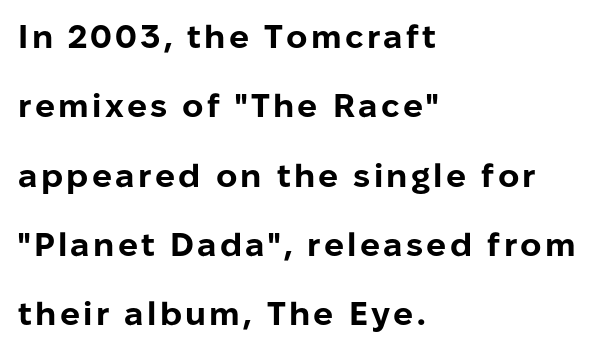
Q: Is the text bold? A: Yes.
Q: Is the text italic (slanted)? A: No, it is upright.
Q: Is the typeface a serif or a sans-serif typeface? A: Sans-serif.
Q: Is the text underlined? A: No.
Q: How is the paragraph aligned? A: Left-aligned.
Q: Is the spacing between lines tight, normal or loose? A: Loose.
Q: Width (condensed, normal, or wide)? A: Normal.
Q: Stroke contrast? A: Low.
Q: x-height? A: Medium.
Q: Monospaced? A: No.
